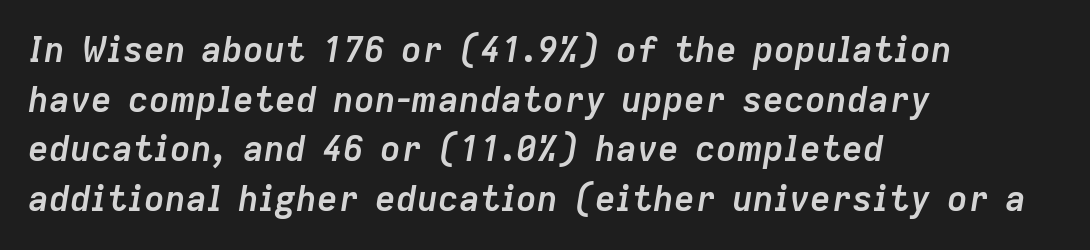
{"italic": "yes", "lean": "right", "slant_degrees": 9, "bold": "yes", "weight": "semibold", "width": "normal", "stroke_contrast": "low", "x_height": "medium", "monospaced": "no", "underline": "no", "align": "left", "line_spacing": "normal", "line_spacing_ratio": 1.42, "letter_spacing": "normal", "letter_spacing_em": 0.0, "glyph_px": 35}
